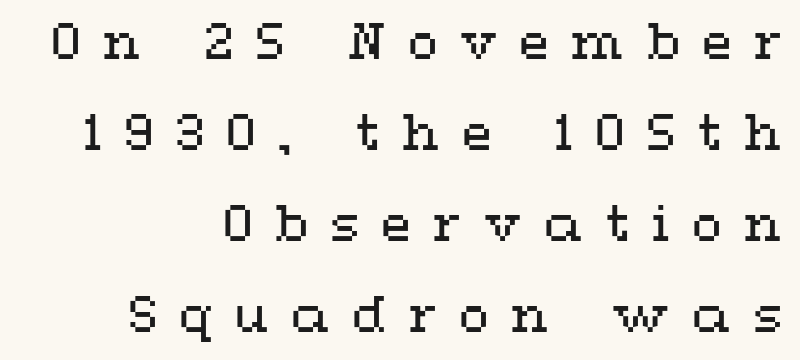
{"italic": "no", "bold": "no", "weight": "regular", "width": "wide", "stroke_contrast": "medium", "x_height": "medium", "monospaced": "no", "underline": "no", "align": "right", "line_spacing_ratio": 1.86, "letter_spacing": "wide", "letter_spacing_em": 0.44, "glyph_px": 49}
